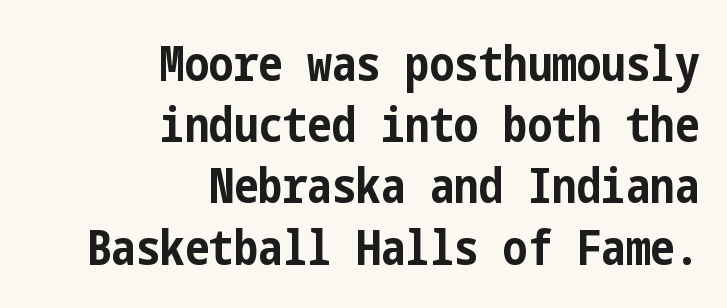
{"serif": "no", "italic": "no", "bold": "yes", "weight": "bold", "width": "condensed", "stroke_contrast": "low", "x_height": "medium", "underline": "no", "align": "right", "line_spacing": "normal", "line_spacing_ratio": 1.25, "letter_spacing": "normal", "letter_spacing_em": 0.0, "glyph_px": 49}
